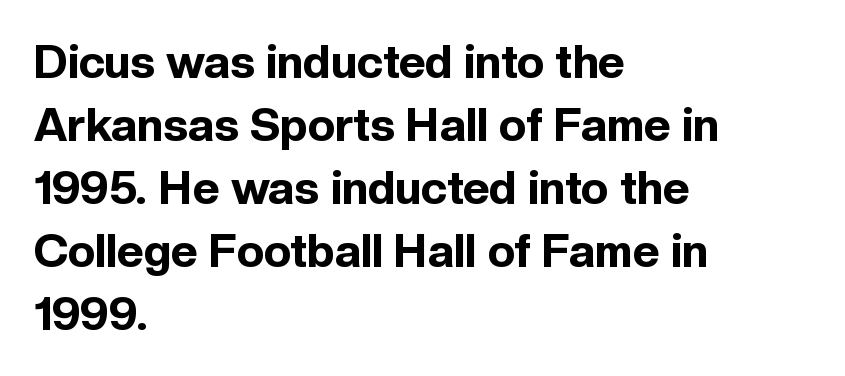
{"serif": "no", "italic": "no", "bold": "yes", "weight": "bold", "width": "normal", "x_height": "medium", "monospaced": "no", "underline": "no", "align": "left", "line_spacing": "normal", "line_spacing_ratio": 1.37, "letter_spacing": "normal", "letter_spacing_em": 0.0, "glyph_px": 46}
